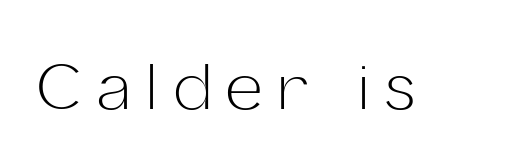
A typesetter would label this face a sans. What stands out about the letter spacing? Its width — letters are far apart. Only glyphs here, with clear space below each row. The letters advance in unequal steps, a hallmark of proportional type. Rendered with straight, roman letterforms. No letter is thick-stroked: the sample isn't bold.
